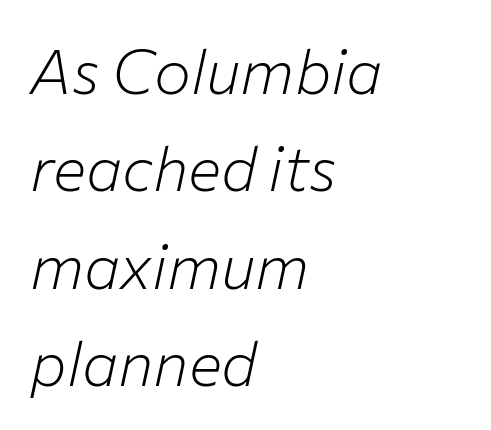
Inter-character spacing is left at the font's built-in metrics. A typesetter would call this proportional, since set widths differ per character. Glance below the letters and you will spot only blank space. A quiet, ordinary-to-light weight characterises the typeface. Caption: multi-line text, flush left, ragged right. The specimen reads as italic at a glance.
